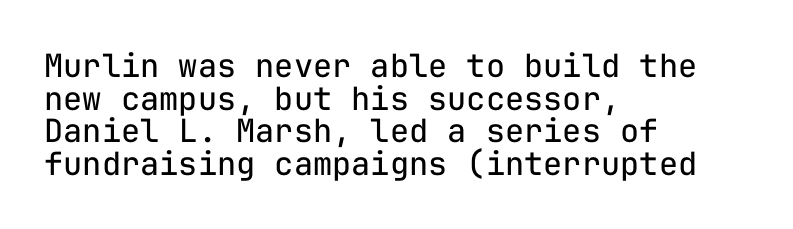
Spacing between characters is what you'd get straight out of the box. This sample uses a sans-serif face. Students, observe: this is what under-led, compact text looks like. Do the characters align in a grid? Yes, the font is monospaced. These glyphs show unthickened strokes, regular width or finer. Letters rest on an invisible, unmarked baseline.
